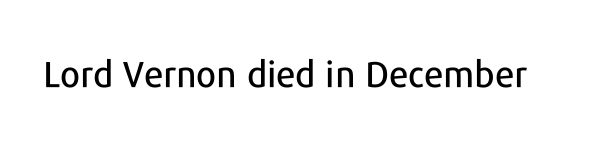
You could not count columns in this text — the font is proportionally spaced. This is roman type, the default non-slanted kind. Short note: letters normally spaced. Clear beneath every line of the passage. Font category for this specimen: sans-serif.
